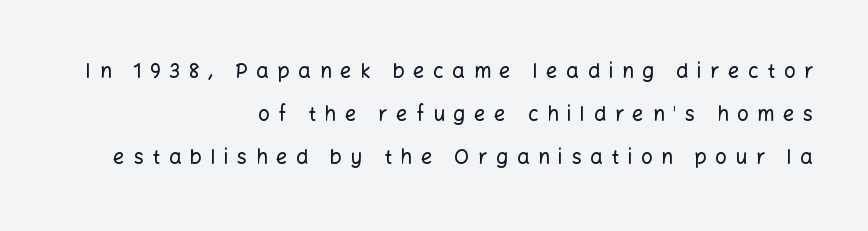
{"italic": "no", "underline": "no", "align": "right", "line_spacing": "loose", "line_spacing_ratio": 2.16, "letter_spacing": "wide", "letter_spacing_em": 0.43, "glyph_px": 20}
